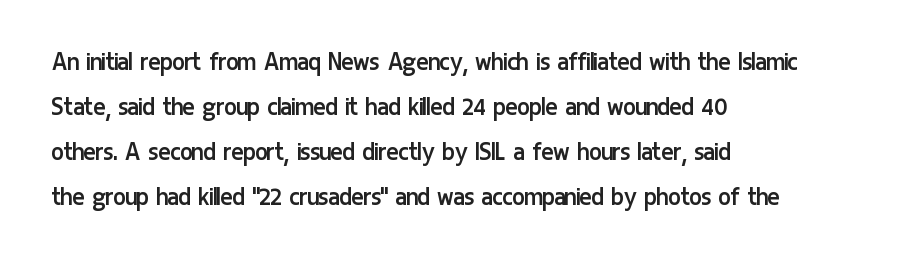
Q: Is the text bold? A: No.
Q: Is the text italic (slanted)? A: No, it is upright.
Q: Is the typeface a serif or a sans-serif typeface? A: Sans-serif.
Q: Is the text underlined? A: No.
Q: How is the paragraph aligned? A: Left-aligned.
Q: Is the spacing between letters normal or unusually wide? A: Normal.
Q: Is the spacing between lines tight, normal or loose? A: Normal.
Q: Width (condensed, normal, or wide)? A: Condensed.
Q: Stroke contrast? A: Low.
Q: x-height? A: Medium.
Q: Monospaced? A: No.
